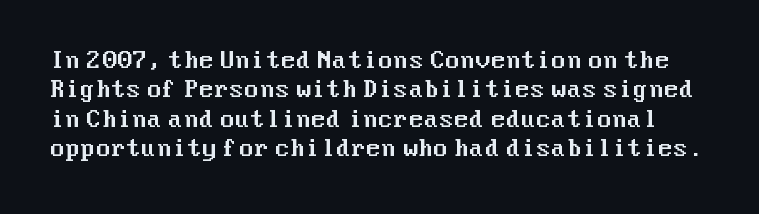
Q: Is the text italic (slanted)? A: No, it is upright.
Q: Is the text underlined? A: No.
Q: Is the spacing between letters normal or unusually wide? A: Normal.
Q: Is the spacing between lines tight, normal or loose? A: Normal.
